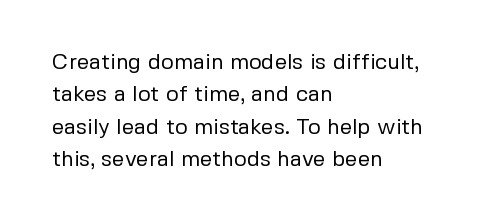
Does extra space separate the letters? No, they use regular spacing. Compared with a typical body face, this is equally light or lighter still. Casual observation: everything's shoved over to the left. This sample keeps an unexceptional amount of space between lines.
